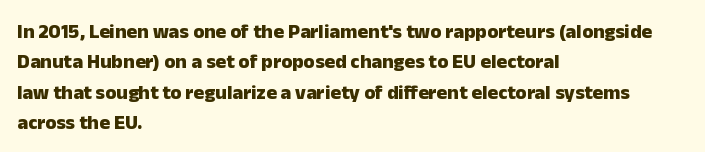
Heavy, bold letterforms. The rendering anchors every line to the left-hand side. The line-height multiplier appears to be the usual default. Style check: upright. There is no visible air inserted between adjacent glyphs. Descenders hang freely into open space.
